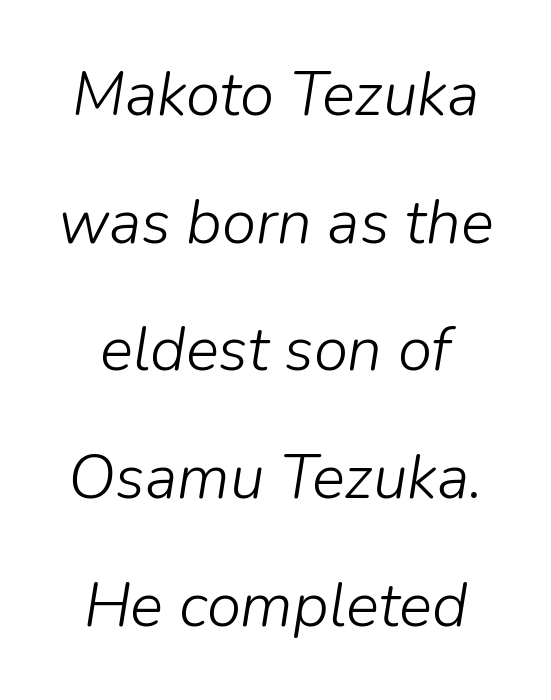
This rendering features lettering with no underline. The letters are slanted; this is an italic face. Nobody touched the tracking dial on this one. Think of a printed novel: that variable character pitch is what you see here. Ink coverage per letter is moderate at most. Quick note: interline space is abundant.
